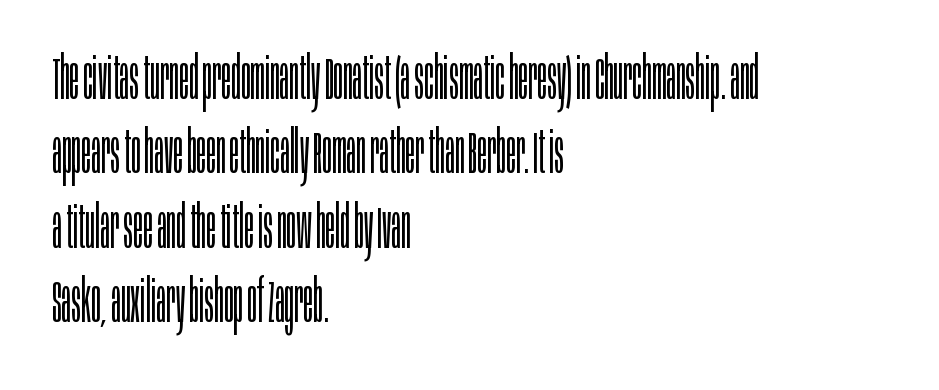
Q: Is the text bold? A: No.
Q: Is the text italic (slanted)? A: No, it is upright.
Q: Is the typeface a serif or a sans-serif typeface? A: Sans-serif.
Q: Is the text underlined? A: No.
Q: How is the paragraph aligned? A: Left-aligned.
Q: Is the spacing between letters normal or unusually wide? A: Normal.
Q: Is the spacing between lines tight, normal or loose? A: Normal.
Q: Width (condensed, normal, or wide)? A: Condensed.
Q: Stroke contrast? A: Low.
Q: x-height? A: Large.
Q: Monospaced? A: No.
